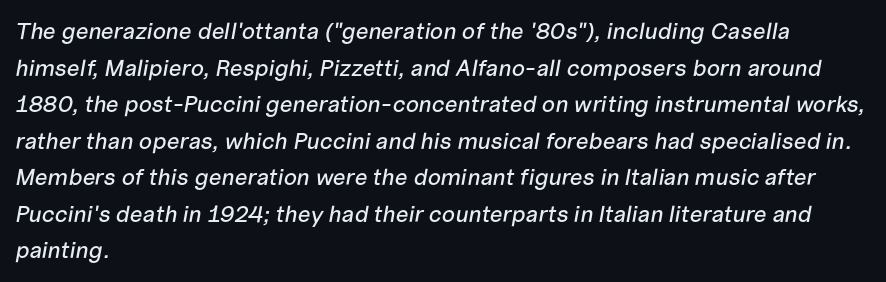
{"italic": "yes", "lean": "right", "slant_degrees": 10, "underline": "no", "align": "left", "line_spacing": "normal", "line_spacing_ratio": 1.59, "letter_spacing": "normal", "letter_spacing_em": 0.0, "glyph_px": 23}
